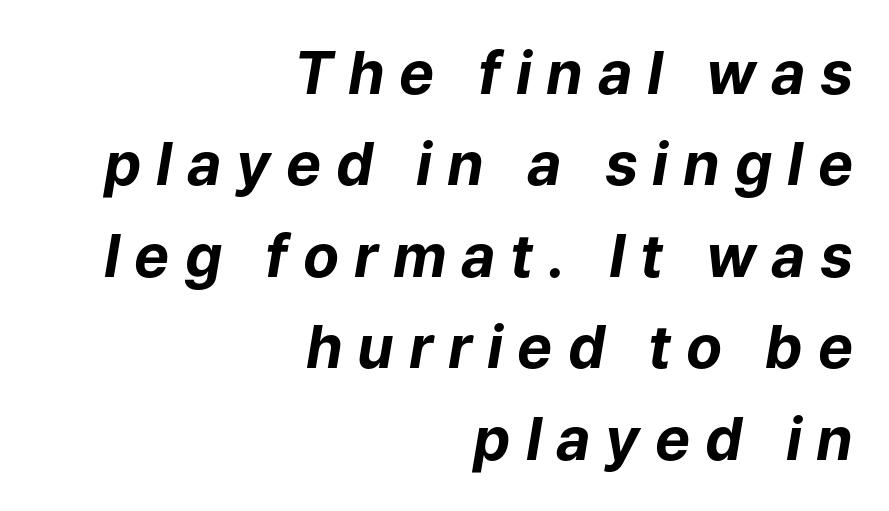
Q: Is the text bold? A: Yes.
Q: Is the text italic (slanted)? A: Yes, it leans right by about 9 degrees.
Q: Is the text underlined? A: No.
Q: How is the paragraph aligned? A: Right-aligned.
Q: Is the spacing between letters normal or unusually wide? A: Unusually wide.
Q: Is the spacing between lines tight, normal or loose? A: Normal.
Q: Width (condensed, normal, or wide)? A: Normal.
Q: Stroke contrast? A: Low.
Q: x-height? A: Medium.
Q: Monospaced? A: No.
